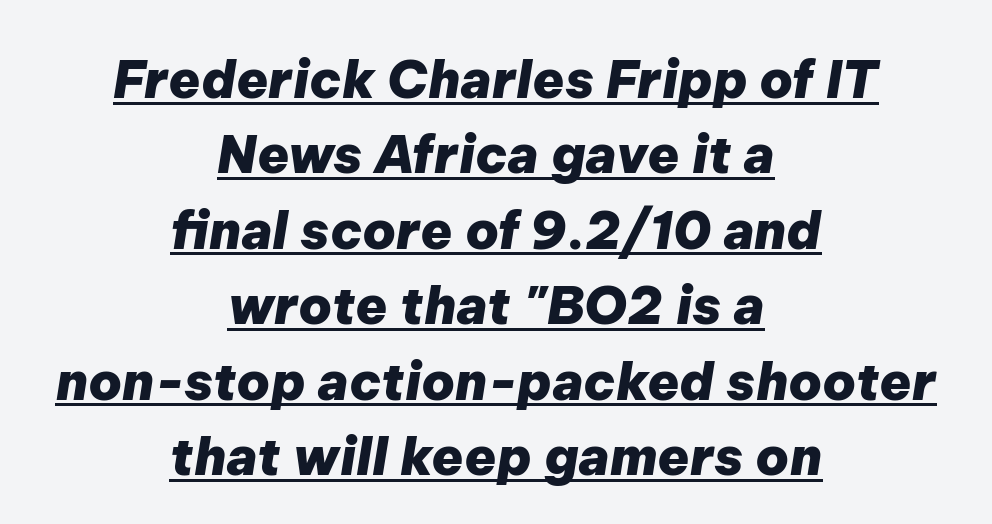
Compared with typical paragraphs, the rows here are spaced about the same. You could not count columns in this text — the font is proportionally spaced. Casual observation: everything's sitting right in the middle. The text carries the slant typical of an italic or oblique font. Short note: letters normally spaced. The strokes are fattened all the way to bold.
